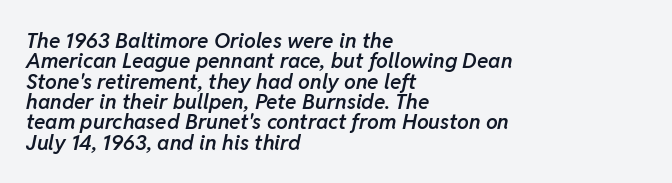
Q: Is the text bold? A: Semi-bold.
Q: Is the text italic (slanted)? A: Yes, it leans right by about 11 degrees.
Q: Is the text underlined? A: No.
Q: How is the paragraph aligned? A: Left-aligned.
Q: Is the spacing between letters normal or unusually wide? A: Normal.
Q: Is the spacing between lines tight, normal or loose? A: Tight.
